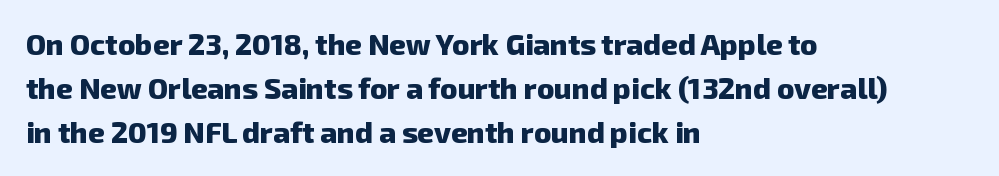
{"serif": "no", "bold": "yes", "weight": "heavy", "width": "normal", "stroke_contrast": "low", "x_height": "medium", "monospaced": "no", "underline": "no", "align": "left", "line_spacing": "normal", "line_spacing_ratio": 1.52, "letter_spacing": "normal", "letter_spacing_em": 0.0, "glyph_px": 29}
